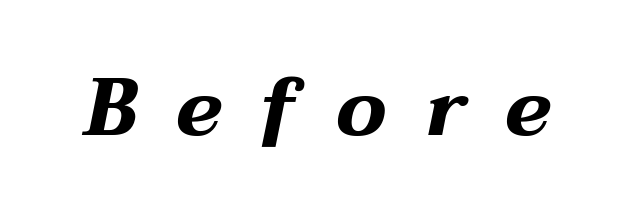
Q: Is the text bold? A: Yes.
Q: Is the text italic (slanted)? A: Yes, it leans right by about 12 degrees.
Q: Is the text underlined? A: No.
Q: Is the spacing between letters normal or unusually wide? A: Unusually wide.
Q: Width (condensed, normal, or wide)? A: Wide.
Q: Stroke contrast? A: Medium.
Q: x-height? A: Medium.
Q: Monospaced? A: No.
